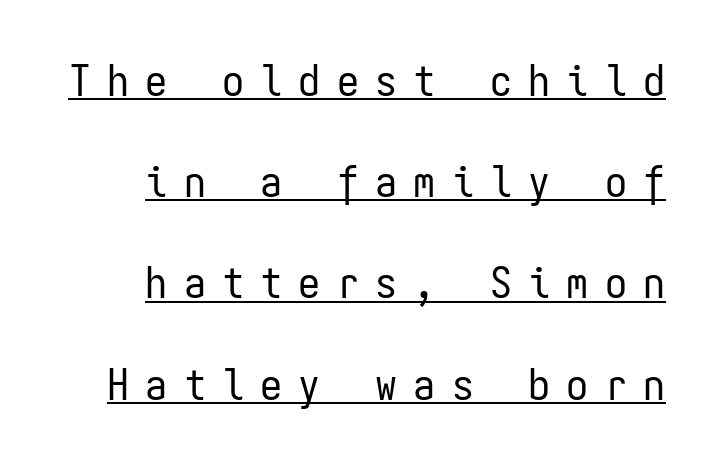
The image shows 44 px regular-weight, condensed sans-serif type, upright, monospaced; set right-aligned, loose line spacing (2.3x), unusually wide letter spacing (+0.37 em), underlined; low stroke contrast and a medium x-height.
